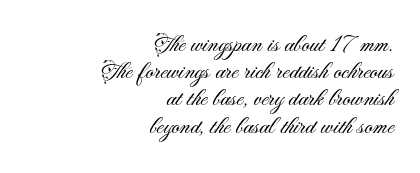
Q: Is the text bold? A: No.
Q: Is the text italic (slanted)? A: Yes.
Q: Is the text underlined? A: No.
Q: How is the paragraph aligned? A: Right-aligned.
Q: Is the spacing between letters normal or unusually wide? A: Normal.
Q: Is the spacing between lines tight, normal or loose? A: Tight.
